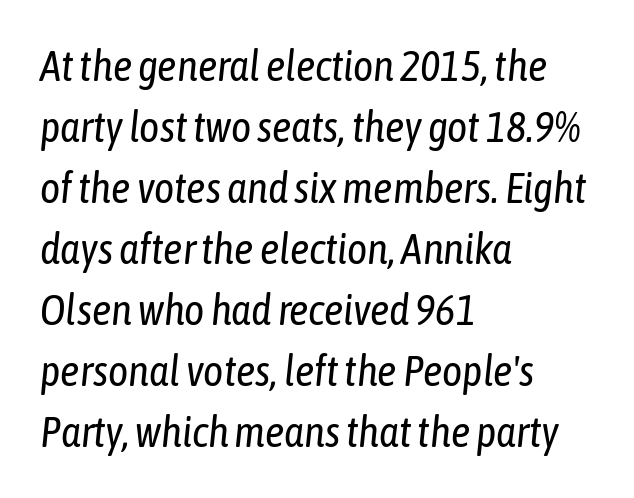
The image shows 43 px regular-weight, condensed type, italic (leaning right); set left-aligned, normal line spacing (1.42x), normal letter spacing, not underlined; low stroke contrast and a medium x-height.
